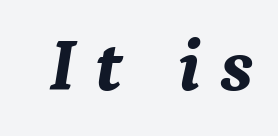
{"serif": "yes", "italic": "yes", "lean": "right", "slant_degrees": 9, "bold": "yes", "weight": "bold", "width": "normal", "stroke_contrast": "medium", "x_height": "medium", "monospaced": "no", "underline": "no", "letter_spacing": "wide", "letter_spacing_em": 0.26, "glyph_px": 75}
